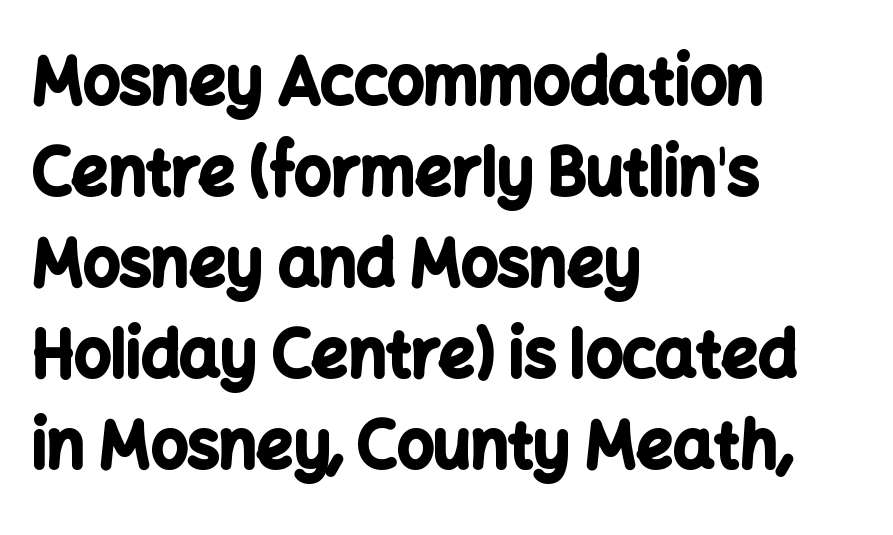
Q: Is the text bold? A: Yes.
Q: Is the text italic (slanted)? A: No, it is upright.
Q: Is the typeface a serif or a sans-serif typeface? A: Sans-serif.
Q: Is the text underlined? A: No.
Q: How is the paragraph aligned? A: Left-aligned.
Q: Is the spacing between letters normal or unusually wide? A: Normal.
Q: Is the spacing between lines tight, normal or loose? A: Normal.
Q: Width (condensed, normal, or wide)? A: Normal.
Q: Stroke contrast? A: Low.
Q: x-height? A: Medium.
Q: Monospaced? A: No.
